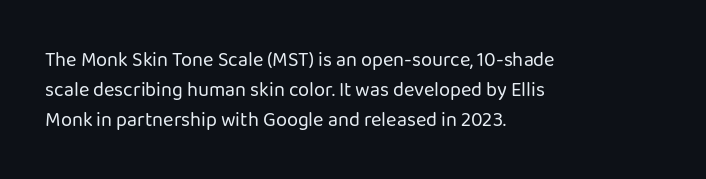
Q: Is the text bold? A: No.
Q: Is the text italic (slanted)? A: No, it is upright.
Q: Is the text underlined? A: No.
Q: How is the paragraph aligned? A: Left-aligned.
Q: Is the spacing between letters normal or unusually wide? A: Normal.
Q: Is the spacing between lines tight, normal or loose? A: Normal.
